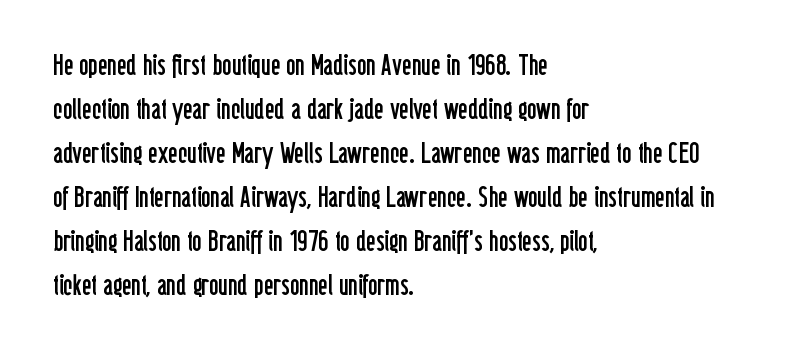
{"serif": "no", "italic": "no", "bold": "no", "weight": "regular", "width": "condensed", "stroke_contrast": "low", "x_height": "medium", "monospaced": "no", "underline": "no", "align": "left", "line_spacing": "normal", "line_spacing_ratio": 1.52, "letter_spacing": "normal", "letter_spacing_em": 0.0, "glyph_px": 29}
